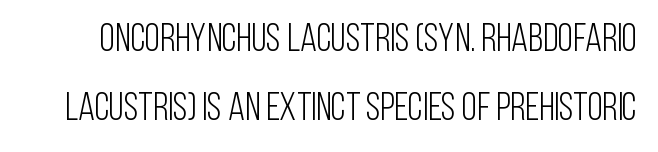
{"serif": "no", "italic": "no", "bold": "no", "weight": "light", "width": "condensed", "stroke_contrast": "low", "x_height": "large", "monospaced": "no", "underline": "no", "line_spacing_ratio": 1.78, "letter_spacing": "normal", "letter_spacing_em": 0.0, "glyph_px": 39}
